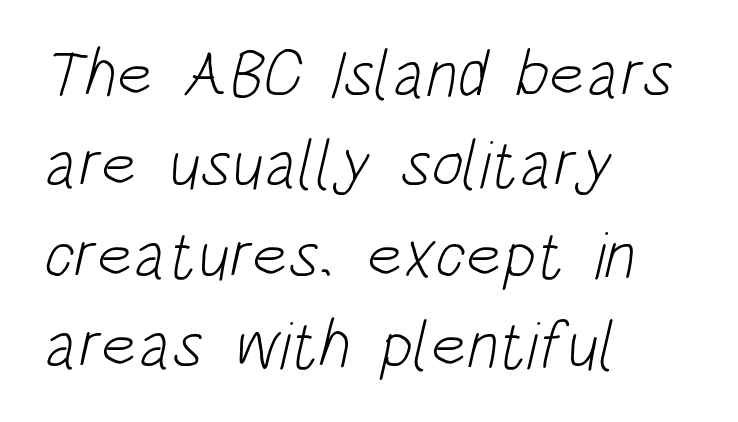
The image shows 67 px light, condensed sans-serif type; set left-aligned, normal line spacing (1.35x), normal letter spacing, not underlined; low stroke contrast and a large x-height.
